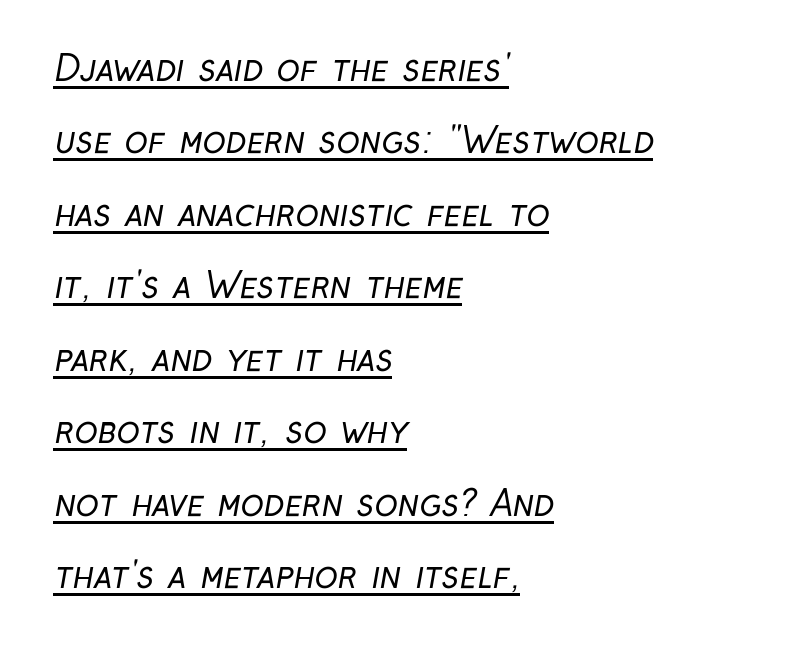
The image shows 35 px regular-weight, condensed sans-serif type; set left-aligned, loose line spacing (2.07x), normal letter spacing, underlined; low stroke contrast and a medium x-height.
